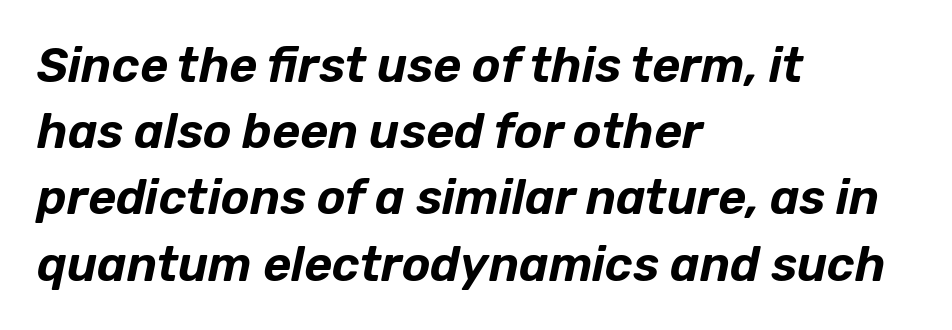
Q: Is the text italic (slanted)? A: Yes, it leans right by about 12 degrees.
Q: Is the text underlined? A: No.
Q: How is the paragraph aligned? A: Left-aligned.
Q: Is the spacing between letters normal or unusually wide? A: Normal.
Q: Is the spacing between lines tight, normal or loose? A: Normal.
Q: Width (condensed, normal, or wide)? A: Normal.
Q: Stroke contrast? A: Low.
Q: x-height? A: Medium.
Q: Monospaced? A: No.
